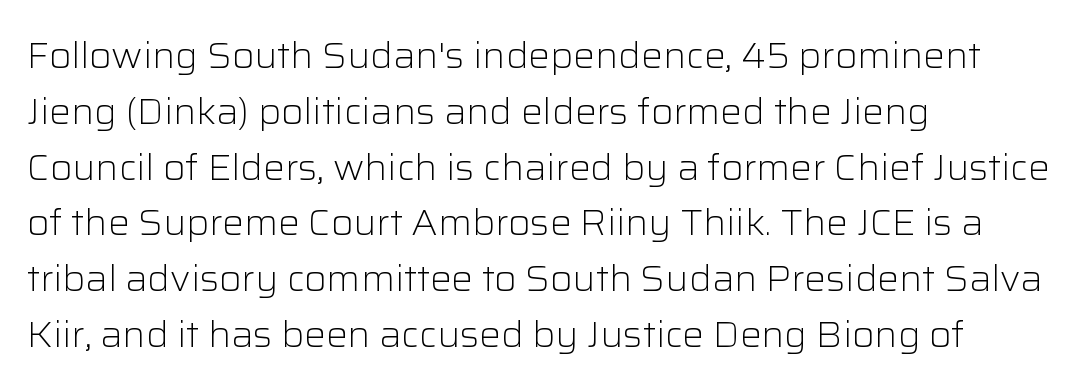
This sample has the flowing, uneven cadence of proportional lettering. In terms of letterspacing, this is plain default setting. A normal amount of white space separates one row of letters from the next. The glyphs in this specimen are sans serif. Type without underlining.
